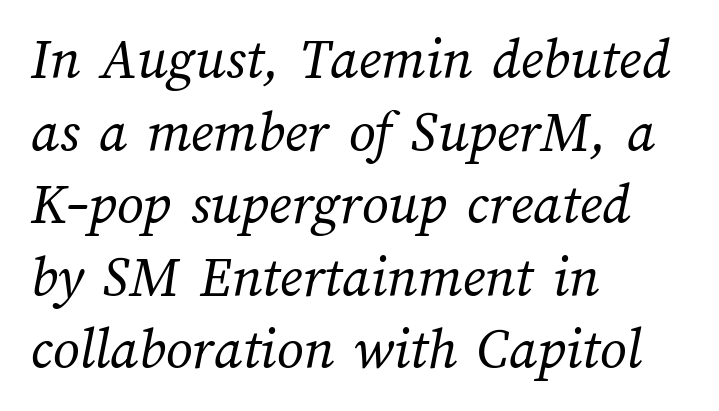
{"bold": "no", "weight": "regular", "width": "normal", "stroke_contrast": "medium", "x_height": "medium", "monospaced": "no", "underline": "no", "align": "left", "line_spacing_ratio": 1.23, "letter_spacing": "normal", "letter_spacing_em": 0.0, "glyph_px": 59}
